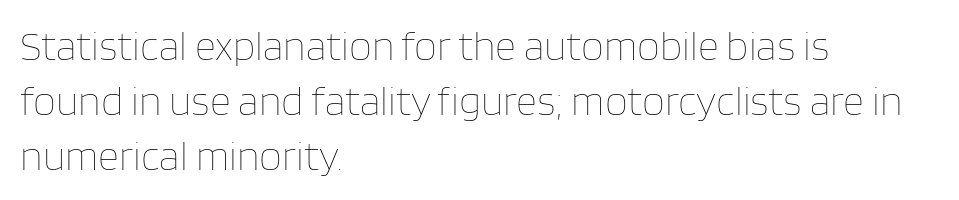
The image shows 41 px thin type, upright; set left-aligned, normal line spacing (1.34x), normal letter spacing, not underlined; low stroke contrast and a large x-height.
